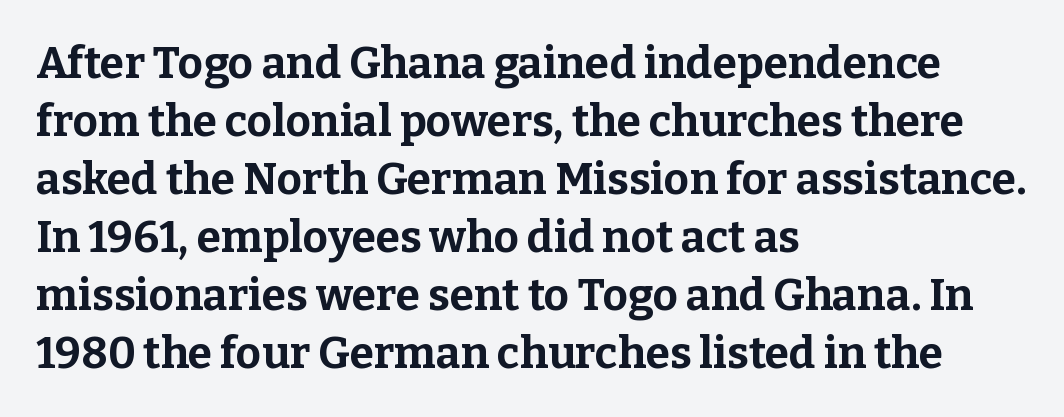
There is no visible air inserted between adjacent glyphs. Each line starts at the same left margin while the right side varies. These lines are rendered in a variable-pitch font. Underlining? Definitely not there. In terms of letterform style, serifs are clearly present.
